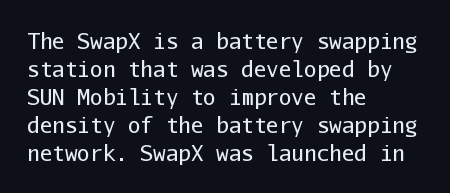
The image shows 21 px text type, upright; set left-aligned, normal line spacing (1.33x), normal letter spacing, not underlined.
